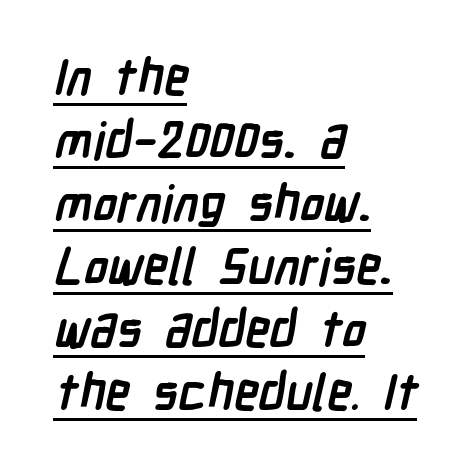
Short and long lines alike share a common starting point at left. Normally led — the rows are evenly, conventionally spaced. No feet cap the strokes, marking this as sans-serif type. The passage shown is emphatically bold.
